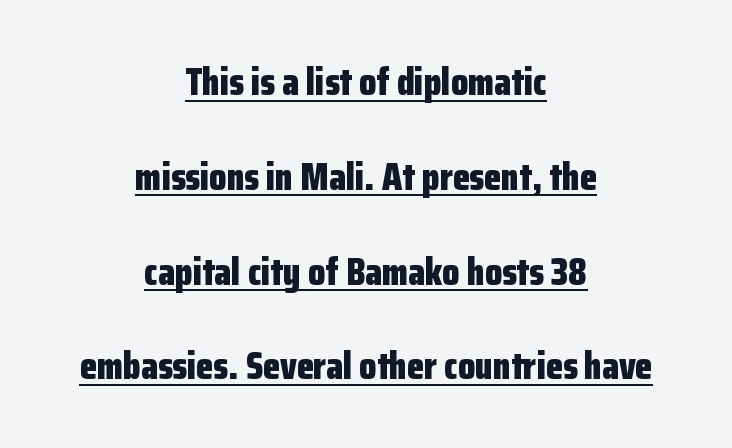
Q: Is the text bold? A: Yes.
Q: Is the text italic (slanted)? A: No, it is upright.
Q: Is the typeface a serif or a sans-serif typeface? A: Sans-serif.
Q: Is the text underlined? A: Yes.
Q: How is the paragraph aligned? A: Centered.
Q: Is the spacing between letters normal or unusually wide? A: Normal.
Q: Is the spacing between lines tight, normal or loose? A: Loose.
Q: Width (condensed, normal, or wide)? A: Condensed.
Q: Stroke contrast? A: Low.
Q: x-height? A: Medium.
Q: Monospaced? A: No.
